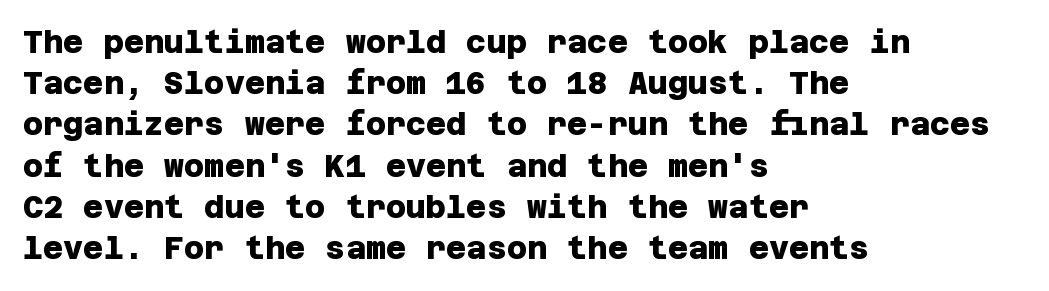
The image shows 31 px heavy sans-serif type; set left-aligned, normal line spacing (1.33x), normal letter spacing, not underlined; low stroke contrast and a large x-height.
